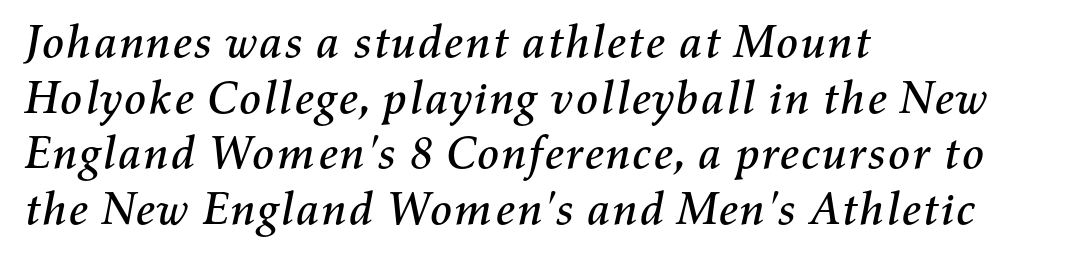
{"italic": "yes", "lean": "right", "slant_degrees": 11, "width": "normal", "stroke_contrast": "medium", "x_height": "medium", "monospaced": "no", "underline": "no", "align": "left", "line_spacing_ratio": 1.21, "letter_spacing": "normal", "letter_spacing_em": 0.0, "glyph_px": 46}
